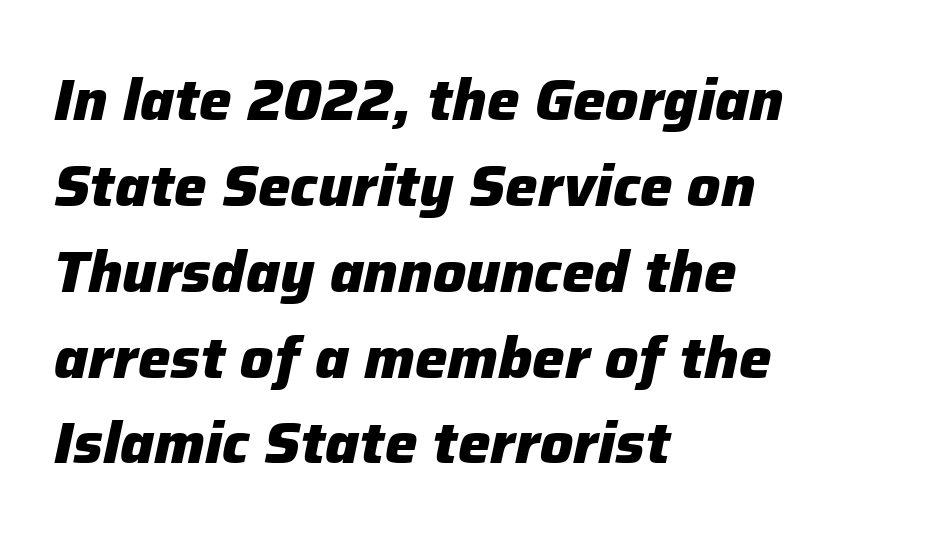
The whole block is typeset with a tilt. Here the designer chose a conventional face with non-uniform glyph widths. Baseline-to-baseline distance is the conventional proportion of letter height. Alignment: flush left. Each glyph is drawn with heavy, bold strokes.
